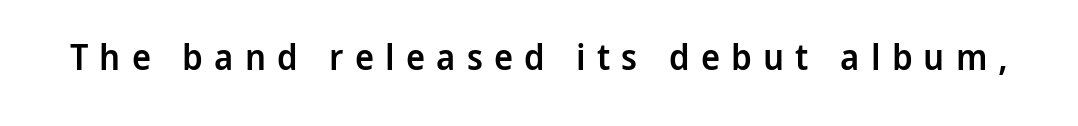
{"serif": "no", "italic": "no", "bold": "semi", "weight": "semibold", "width": "normal", "stroke_contrast": "low", "x_height": "medium", "monospaced": "no", "underline": "no", "letter_spacing": "wide", "letter_spacing_em": 0.31, "glyph_px": 36}
